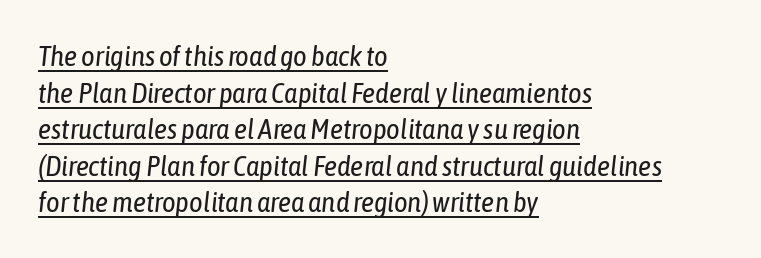
Reading down the block, your eye returns to a fixed left position each line. This sample has the flowing, uneven cadence of proportional lettering. Stem width sits at or under what a default text font uses. Successive baselines arrive at the customary interval.
